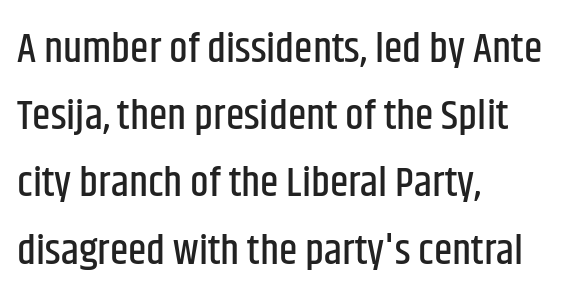
{"serif": "no", "italic": "no", "width": "condensed", "stroke_contrast": "low", "x_height": "large", "monospaced": "no", "underline": "no", "align": "left", "line_spacing": "normal", "line_spacing_ratio": 1.6, "letter_spacing": "normal", "letter_spacing_em": 0.0, "glyph_px": 42}
